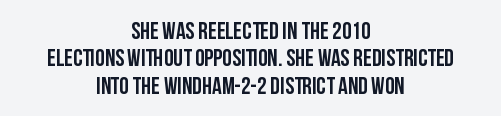
Q: Is the text bold? A: Yes.
Q: Is the text italic (slanted)? A: No, it is upright.
Q: Is the text underlined? A: No.
Q: How is the paragraph aligned? A: Centered.
Q: Is the spacing between letters normal or unusually wide? A: Normal.
Q: Is the spacing between lines tight, normal or loose? A: Tight.
